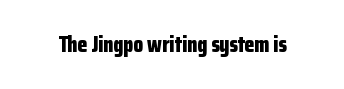
{"italic": "no", "bold": "yes", "underline": "no", "letter_spacing": "normal", "letter_spacing_em": 0.0, "glyph_px": 22}
